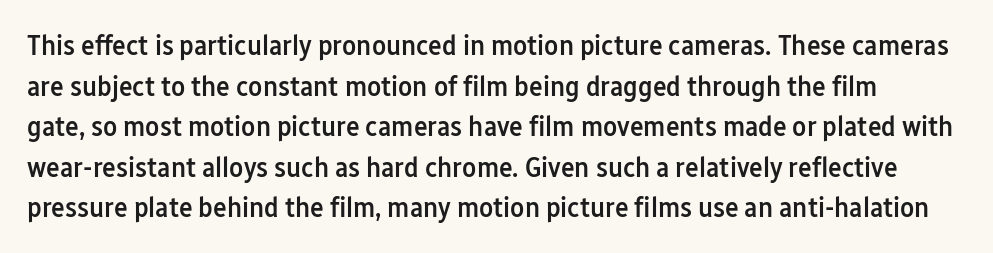
{"serif": "no", "italic": "no", "bold": "semi", "weight": "semibold", "width": "condensed", "stroke_contrast": "low", "x_height": "medium", "monospaced": "no", "underline": "no", "line_spacing": "normal", "line_spacing_ratio": 1.4, "letter_spacing": "normal", "letter_spacing_em": 0.0, "glyph_px": 29}
